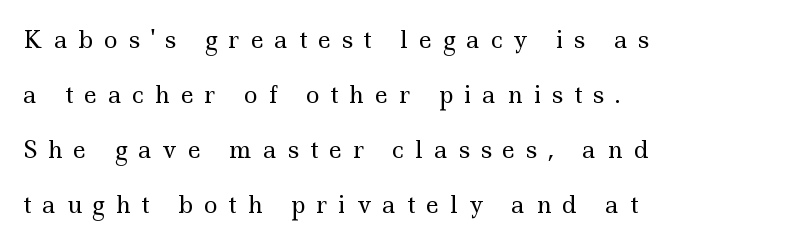
One glance says open: line gaps are wider than usual. Short and long lines alike share a common starting point at left. No extra ink here — the face is not bold. The type sits square on the baseline with zero lean.
